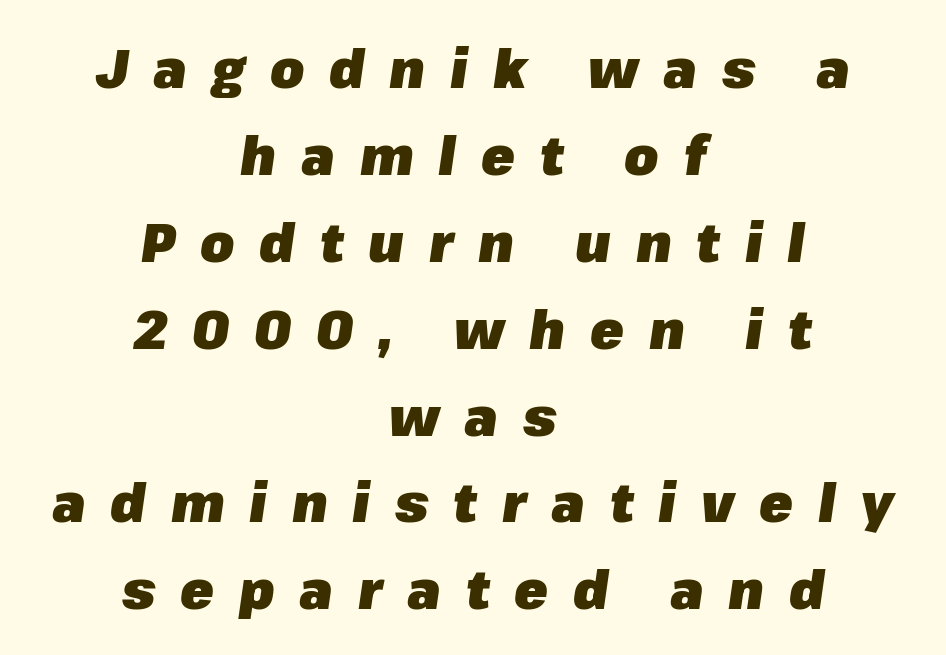
Q: Is the text bold? A: Yes.
Q: Is the text italic (slanted)? A: Yes, it leans right by about 8 degrees.
Q: Is the text underlined? A: No.
Q: How is the paragraph aligned? A: Centered.
Q: Is the spacing between letters normal or unusually wide? A: Unusually wide.
Q: Is the spacing between lines tight, normal or loose? A: Normal.
Q: Width (condensed, normal, or wide)? A: Normal.
Q: Stroke contrast? A: Low.
Q: x-height? A: Medium.
Q: Monospaced? A: No.
